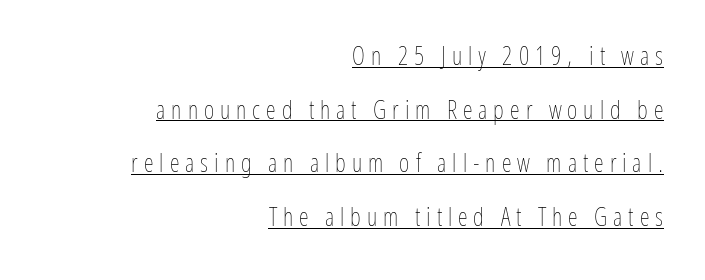
{"italic": "no", "bold": "no", "underline": "yes", "align": "right", "line_spacing": "loose", "line_spacing_ratio": 2.15, "letter_spacing": "wide", "letter_spacing_em": 0.24, "glyph_px": 25}
